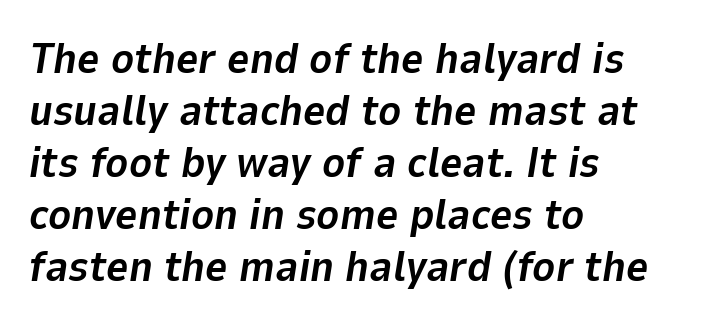
{"italic": "yes", "lean": "right", "slant_degrees": 9, "bold": "yes", "weight": "bold", "width": "normal", "stroke_contrast": "low", "x_height": "medium", "monospaced": "no", "underline": "no", "align": "left", "line_spacing_ratio": 1.21, "letter_spacing": "normal", "letter_spacing_em": 0.0, "glyph_px": 43}
